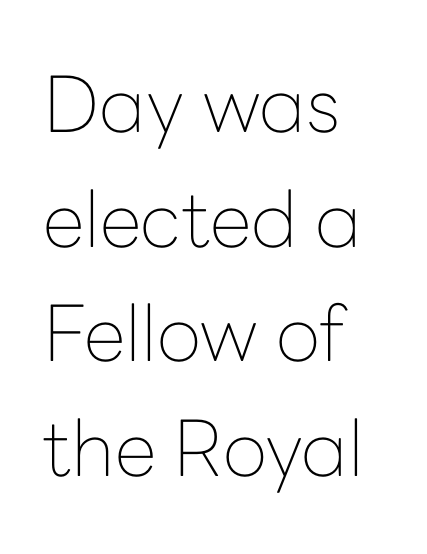
The image shows 77 px thin sans-serif type, upright; set left-aligned, normal line spacing (1.49x), normal letter spacing, not underlined; low stroke contrast and a medium x-height.
